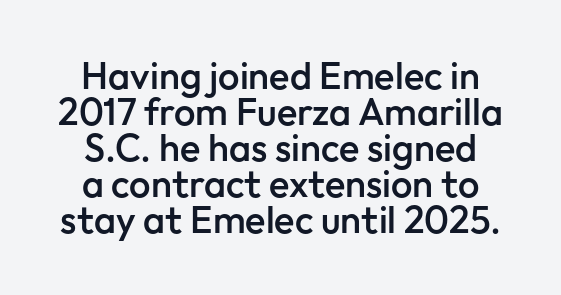
Q: Is the text bold? A: Semi-bold.
Q: Is the text italic (slanted)? A: No, it is upright.
Q: Is the typeface a serif or a sans-serif typeface? A: Sans-serif.
Q: Is the text underlined? A: No.
Q: Is the spacing between letters normal or unusually wide? A: Normal.
Q: Is the spacing between lines tight, normal or loose? A: Tight.
Q: Width (condensed, normal, or wide)? A: Normal.
Q: Stroke contrast? A: Low.
Q: x-height? A: Medium.
Q: Monospaced? A: No.
